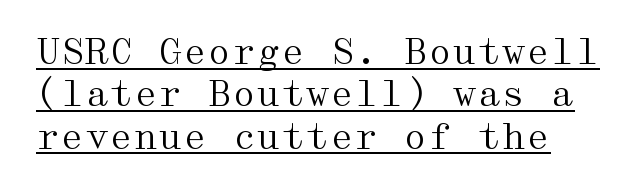
You can see a thin bar hugging the bottom of the glyphs. Italic: no, the glyphs are upright roman. The strokes carry an ordinary text weight at most. This sample uses a serif face. These lines keep a tight, regular rhythm from letter to letter.
